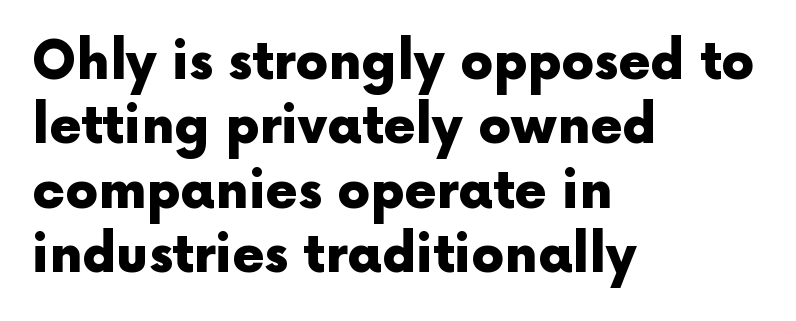
Q: Is the text bold? A: Yes.
Q: Is the text italic (slanted)? A: No, it is upright.
Q: Is the typeface a serif or a sans-serif typeface? A: Sans-serif.
Q: Is the text underlined? A: No.
Q: How is the paragraph aligned? A: Left-aligned.
Q: Is the spacing between letters normal or unusually wide? A: Normal.
Q: Width (condensed, normal, or wide)? A: Normal.
Q: x-height? A: Medium.
Q: Monospaced? A: No.
